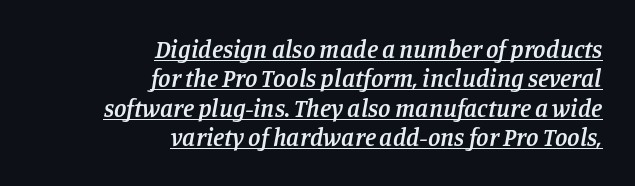
This is the in-between weight designers call semibold or demi. Emphasis is given by a line drawn under the lettering. A typesetter would mark this as italic. Honestly, the letter spacing is just normal — you wouldn't notice it.
